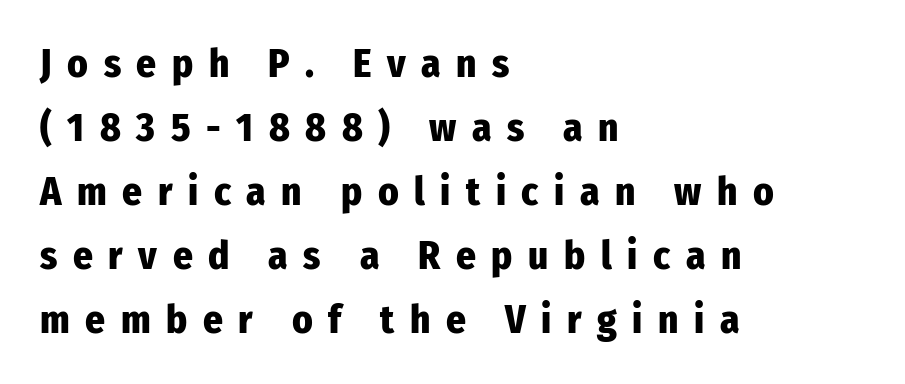
Q: Is the text bold? A: Yes.
Q: Is the text italic (slanted)? A: No, it is upright.
Q: Is the typeface a serif or a sans-serif typeface? A: Sans-serif.
Q: Is the text underlined? A: No.
Q: How is the paragraph aligned? A: Left-aligned.
Q: Is the spacing between letters normal or unusually wide? A: Unusually wide.
Q: Is the spacing between lines tight, normal or loose? A: Normal.
Q: Width (condensed, normal, or wide)? A: Condensed.
Q: Stroke contrast? A: Low.
Q: x-height? A: Medium.
Q: Monospaced? A: No.
